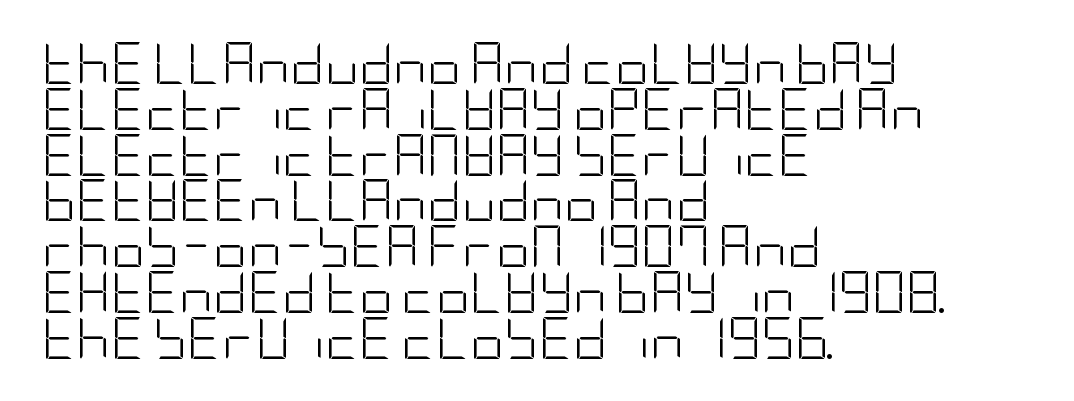
The image shows 42 px light, condensed sans-serif type, upright; set left-aligned, tight line spacing (1.09x), normal letter spacing, not underlined; low stroke contrast and a large x-height.
